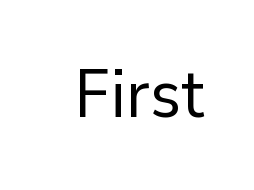
{"serif": "no", "italic": "no", "bold": "no", "weight": "regular", "width": "normal", "stroke_contrast": "low", "x_height": "medium", "monospaced": "no", "underline": "no", "letter_spacing": "normal", "letter_spacing_em": 0.0, "glyph_px": 67}
